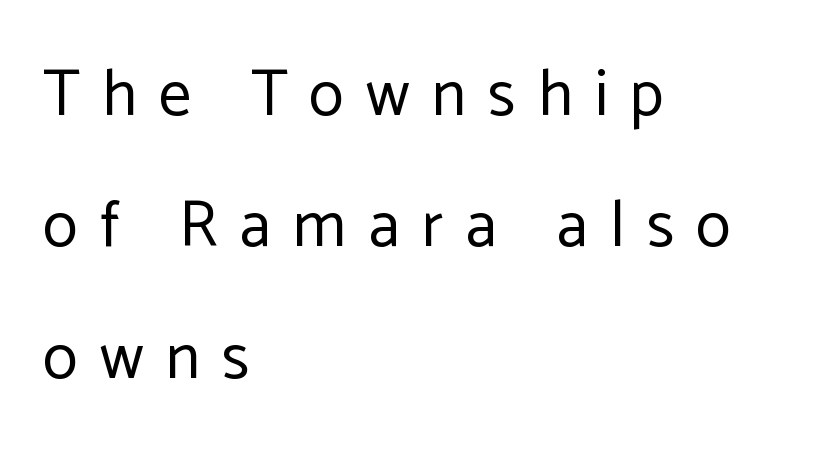
{"serif": "no", "italic": "no", "bold": "no", "weight": "regular", "width": "normal", "stroke_contrast": "low", "x_height": "medium", "monospaced": "no", "underline": "no", "align": "left", "line_spacing": "loose", "line_spacing_ratio": 2.02, "letter_spacing": "wide", "letter_spacing_em": 0.34, "glyph_px": 65}
